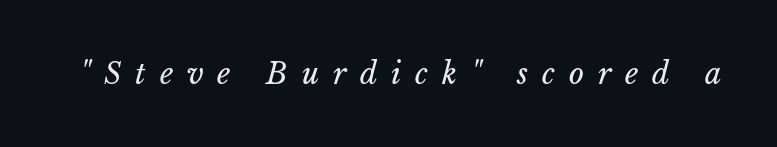
The image shows 29 px regular-weight type, italic (leaning right); set unusually wide letter spacing (+0.48 em), not underlined; low stroke contrast and a medium x-height.
